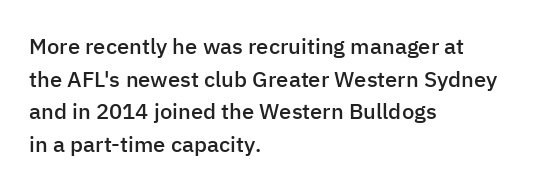
{"italic": "no", "bold": "semi", "underline": "no", "align": "left", "line_spacing": "normal", "line_spacing_ratio": 1.48, "letter_spacing": "normal", "letter_spacing_em": 0.0, "glyph_px": 22}
